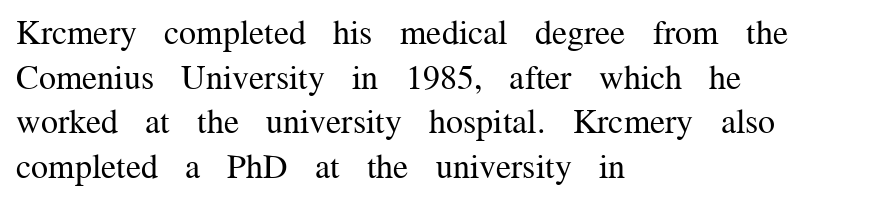
Q: Is the text bold? A: No.
Q: Is the text italic (slanted)? A: No, it is upright.
Q: Is the typeface a serif or a sans-serif typeface? A: Serif.
Q: Is the text underlined? A: No.
Q: How is the paragraph aligned? A: Left-aligned.
Q: Is the spacing between letters normal or unusually wide? A: Normal.
Q: Is the spacing between lines tight, normal or loose? A: Normal.
Q: Width (condensed, normal, or wide)? A: Normal.
Q: Stroke contrast? A: Medium.
Q: x-height? A: Medium.
Q: Monospaced? A: No.
